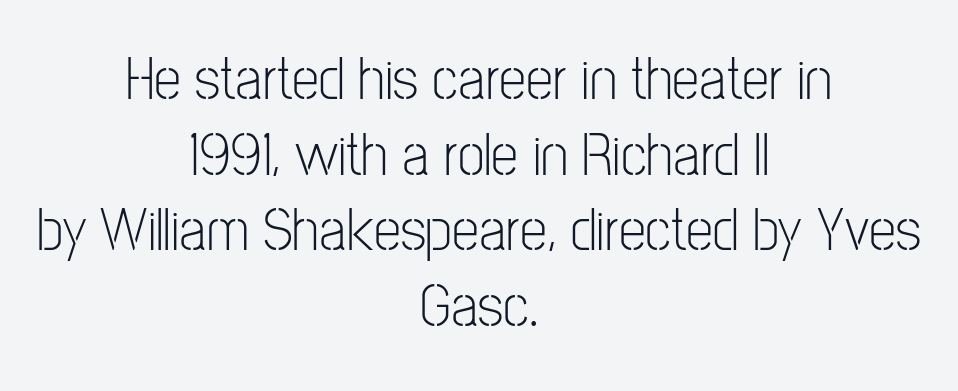
The type sits square on the baseline with zero lean. Every row of glyphs is offset so its center matches the block's center. Words appear dense and cohesive because spacing is normal. Serif or sans? Sans — the stroke terminals are bare. These lines are rendered in a variable-pitch font.
